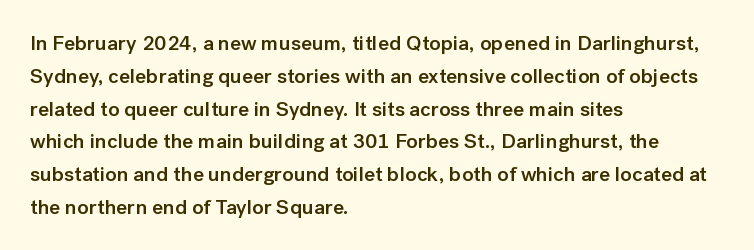
A somewhat darkened texture: the type is semibold rather than bold. Every stem runs plumb, perpendicular to the baseline. No extra tracking has been applied to these lines. A bare baseline throughout the passage. Every row of glyphs begins at an identical x-position on the left. Normally led — the rows are evenly, conventionally spaced.
